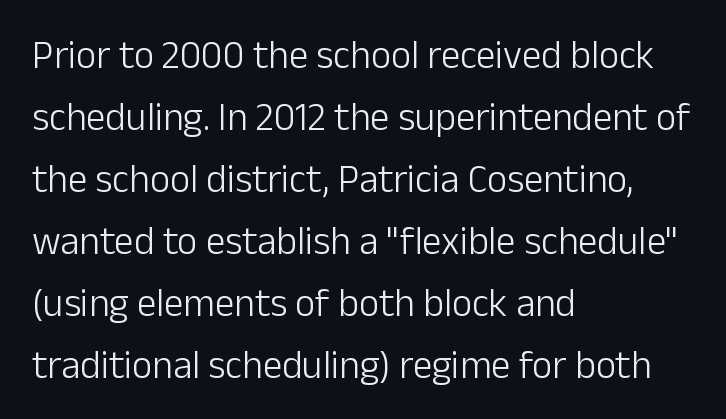
This block has exactly the height ordinary leading produces. This rendering employs a face without finishing strokes, i.e., a sans-serif. The gaps between neighbouring characters are ordinary and unremarkable. The strip under each line holds only bare page.
